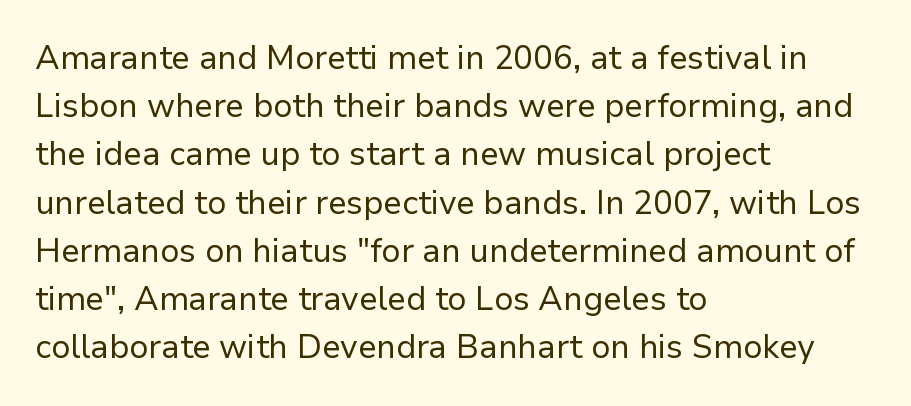
Q: Is the text bold? A: No.
Q: Is the text italic (slanted)? A: No, it is upright.
Q: Is the typeface a serif or a sans-serif typeface? A: Sans-serif.
Q: Is the text underlined? A: No.
Q: How is the paragraph aligned? A: Left-aligned.
Q: Is the spacing between letters normal or unusually wide? A: Normal.
Q: Is the spacing between lines tight, normal or loose? A: Normal.
Q: Width (condensed, normal, or wide)? A: Normal.
Q: Stroke contrast? A: Low.
Q: x-height? A: Medium.
Q: Monospaced? A: No.
